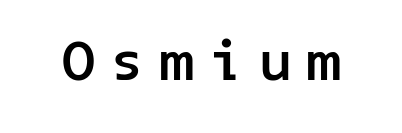
Observe the absence of serifs on each vertical stroke in this sample. Weight check: bold — yes, fully. Does the lettering tilt? It doesn't — this is upright. Characters follow at a spacing far wider than the type designer built in. Rule under the text: the space is simply empty.
